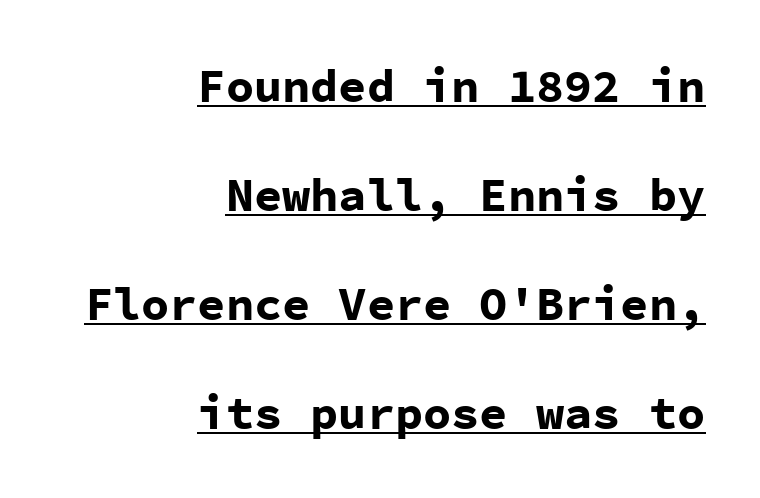
Q: Is the text bold? A: Yes.
Q: Is the text italic (slanted)? A: No, it is upright.
Q: Is the typeface a serif or a sans-serif typeface? A: Sans-serif.
Q: Is the text underlined? A: Yes.
Q: How is the paragraph aligned? A: Right-aligned.
Q: Is the spacing between letters normal or unusually wide? A: Normal.
Q: Is the spacing between lines tight, normal or loose? A: Loose.
Q: Width (condensed, normal, or wide)? A: Normal.
Q: Stroke contrast? A: Low.
Q: x-height? A: Medium.
Q: Monospaced? A: Yes.
